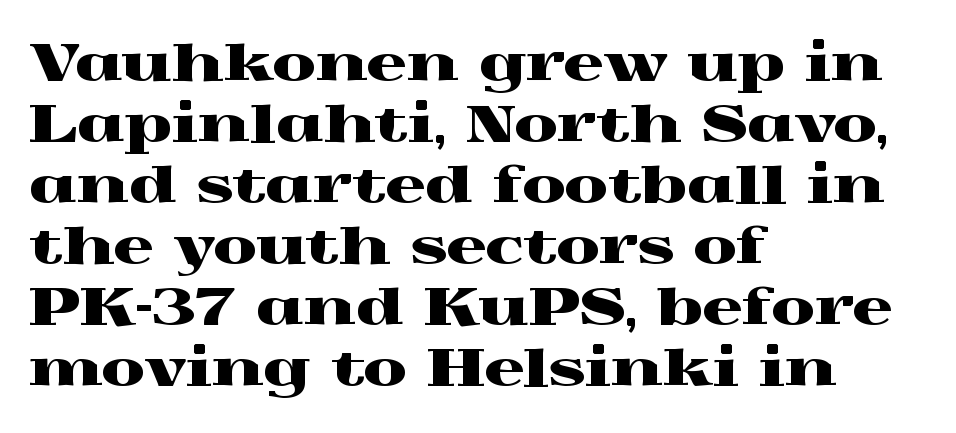
Look at the tracking — it's just the regular setting, nothing added. This sample uses an upright cut, with every glyph sitting square on the baseline. These lines are rendered in a variable-pitch font. The font family rendered here belongs to the serif group. Type without underlining. Teacher's note: observe the even left margin — that is flush-left alignment.
